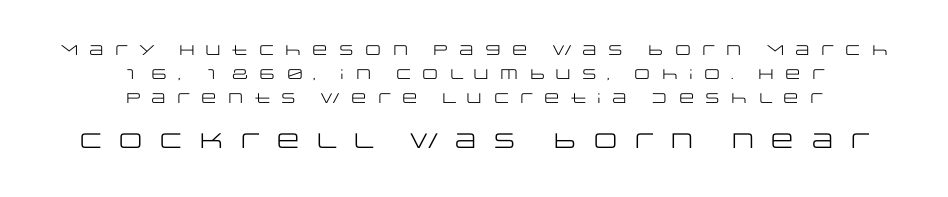
The image shows 21 px text type, upright; set centered, normal line spacing (1.7x), unusually wide letter spacing (+0.4 em), not underlined; the second (bottom) block is 1.5x larger.
